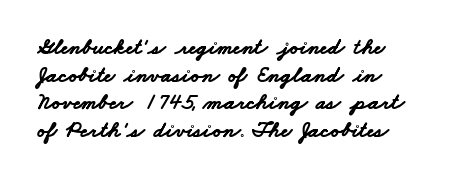
Q: Is the text bold? A: Yes.
Q: Is the text underlined? A: No.
Q: How is the paragraph aligned? A: Left-aligned.
Q: Is the spacing between letters normal or unusually wide? A: Normal.
